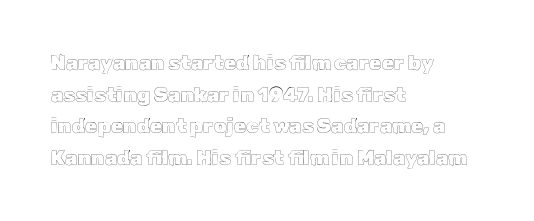
The image shows 20 px text type, upright; set left-aligned, normal line spacing (1.58x), normal letter spacing, not underlined.
